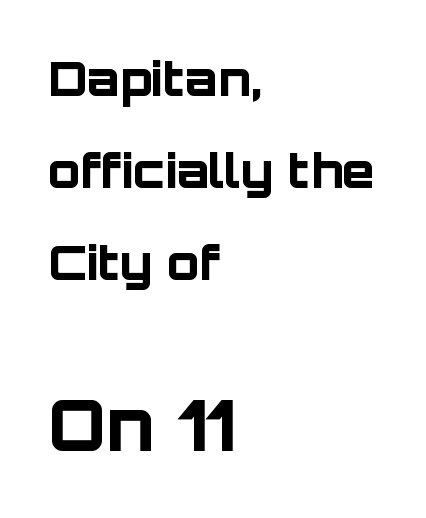
Students, this is bold: see how much ink each stroke carries. Scale increases going downward across the two blocks. Compared with a centered layout, this one pins lines to the left instead. Regarding serifs, this sample does without them. The string is rendered with underlining switched off.
